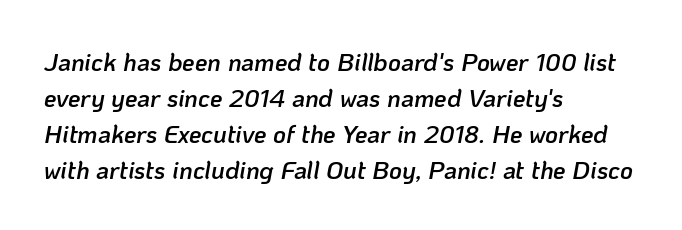
The image shows 25 px text type, italic (leaning right); set left-aligned, normal line spacing (1.44x), normal letter spacing, not underlined.
